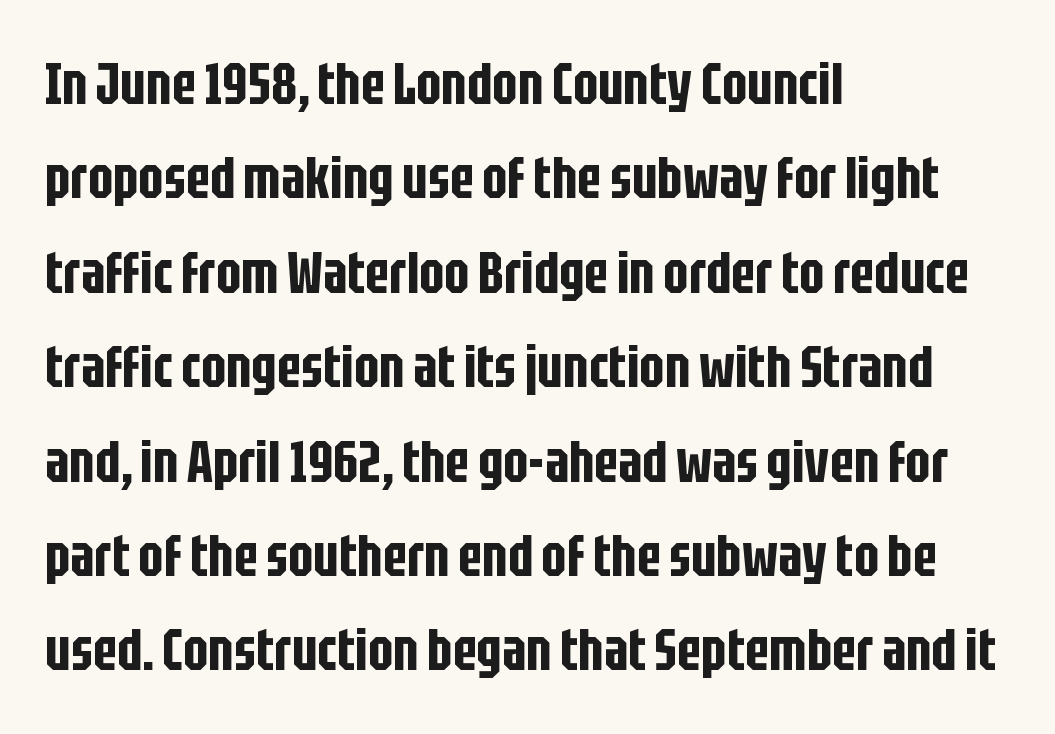
Plain, unruled lines of type. Serifs: no, the terminals of the letterforms are clean. Character widths vary here, with narrow letters taking less room than wide ones. The gaps between neighbouring characters are ordinary and unremarkable.
